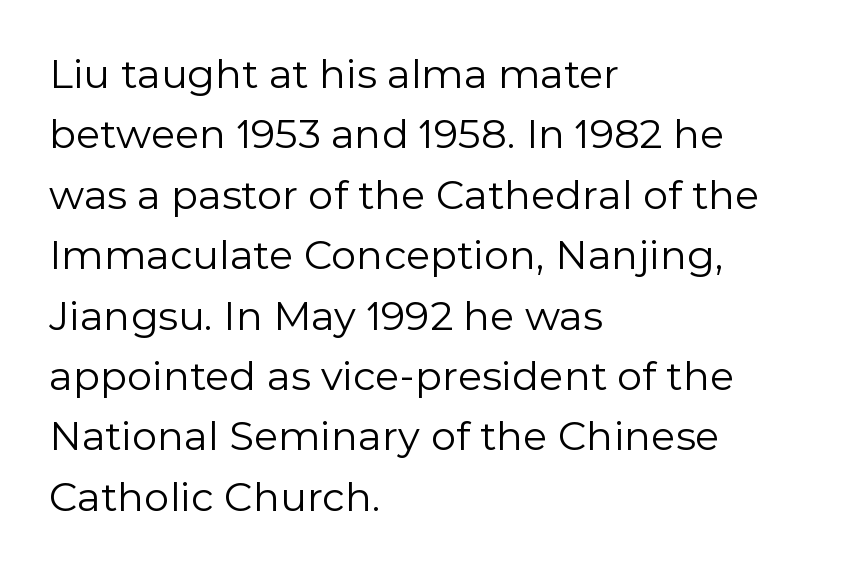
The image shows 40 px regular-weight sans-serif type, upright; set left-aligned, normal line spacing (1.51x), normal letter spacing, not underlined; a medium x-height.
